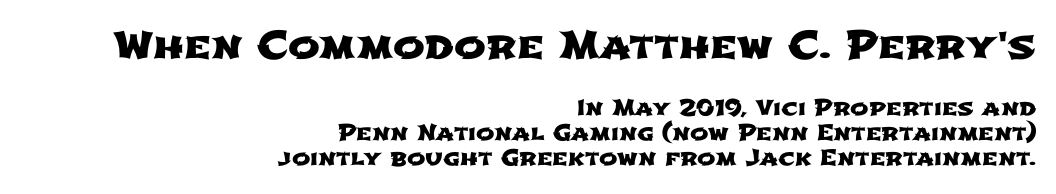
The image shows 38 px wide sans-serif type; set right-aligned, tight line spacing (1.13x), normal letter spacing, not underlined; the first (top) block is 1.73x larger; low stroke contrast and a medium x-height.
